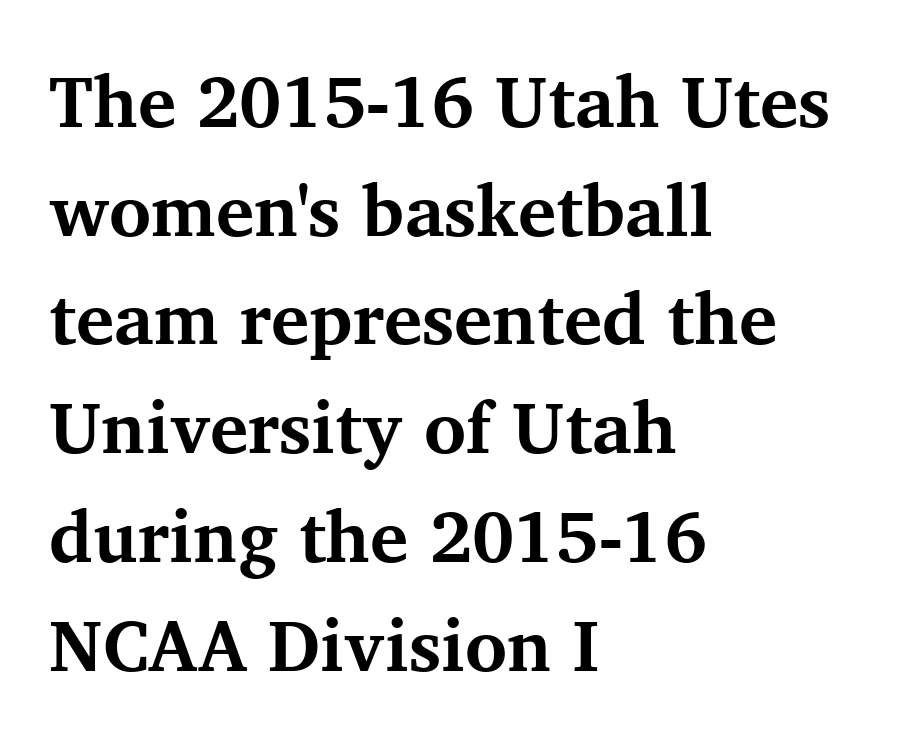
This sample uses an upright cut, with every glyph sitting square on the baseline. Inter-character spacing is left at the font's built-in metrics. The passage shown stacks its lines at a standard gap. The passage shown is typed in a proportional face where columns would drift.
